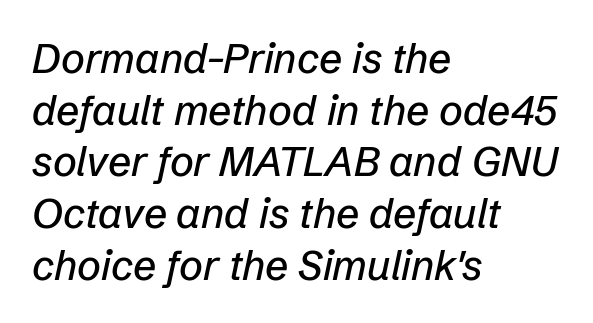
The image shows 41 px text type, italic (leaning right); set left-aligned, normal line spacing (1.26x), normal letter spacing, not underlined; low stroke contrast and a medium x-height.
